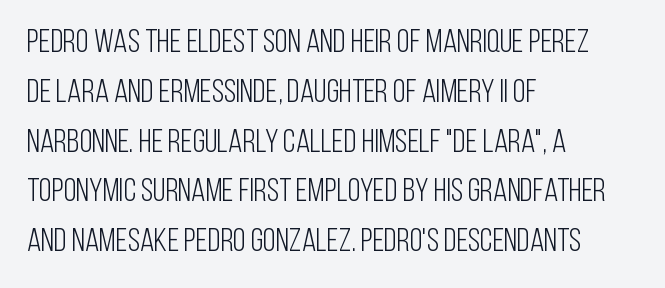
The image shows 33 px light, condensed sans-serif type, upright; set left-aligned, normal line spacing (1.51x), normal letter spacing, not underlined; low stroke contrast and a large x-height.
